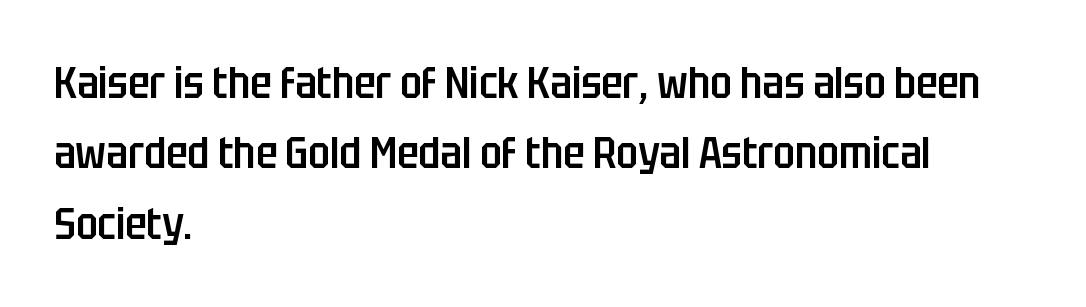
Quick note: interline space is typical. The tracking reads as untouched default to a designer's eye. No italicization has been applied; the sample stays upright. Think of a printed novel: that variable character pitch is what you see here. The sample has been set in demibold, a notch under bold. Anything drawn beneath the words? Only blank space.
